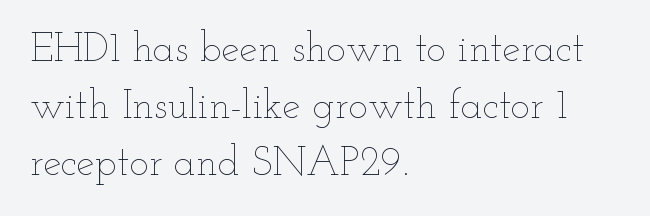
Leftover space on each line is placed entirely after the last word. The cut favours lightness, reaching ordinary text weight at its darkest. The passage shown has conventional tracking throughout. Is this a fixed-width face? No — the glyphs have proportional, varying widths. In terms of leading, this rendering sits right in the middle. The specimen reads as upright at a glance.
